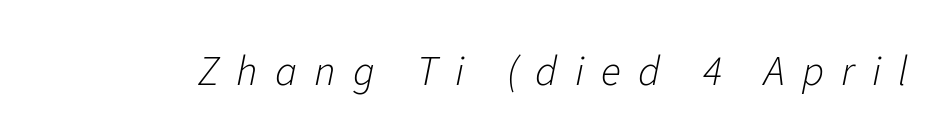
Q: Is the text bold? A: No.
Q: Is the text italic (slanted)? A: Yes, it leans right by about 11 degrees.
Q: Is the text underlined? A: No.
Q: Is the spacing between letters normal or unusually wide? A: Unusually wide.
Q: Width (condensed, normal, or wide)? A: Normal.
Q: Stroke contrast? A: Low.
Q: x-height? A: Medium.
Q: Monospaced? A: No.
